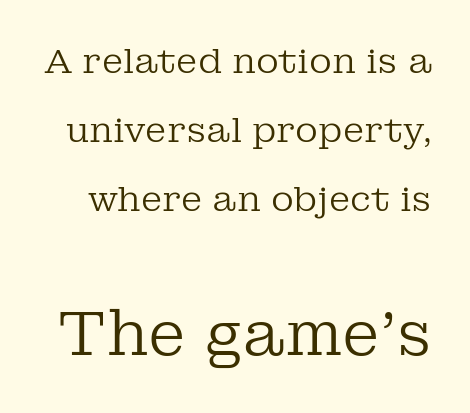
Each letter keeps its own natural width here, so spacing adapts to shape. Descenders hang freely into open space. Does the bottom block carry the larger type? Yes, it does. The line-height multiplier appears high, well above default. The typesetting does not lean heavy: it is not bold.
